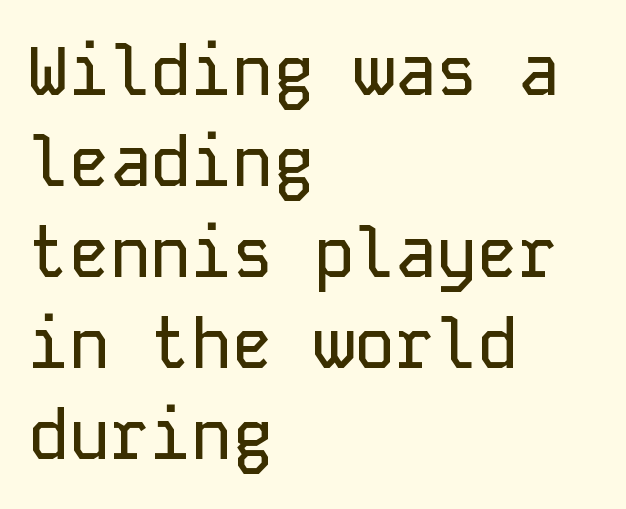
The letters sit at their default tracking, neither squeezed nor spread. This sample keeps an unexceptional amount of space between lines. You can tell from the bare stems that sans-serif type was used. This is the regular roman posture of the typeface. The gap between lines stays unmarked. Short and long lines alike share a common starting point at left.
